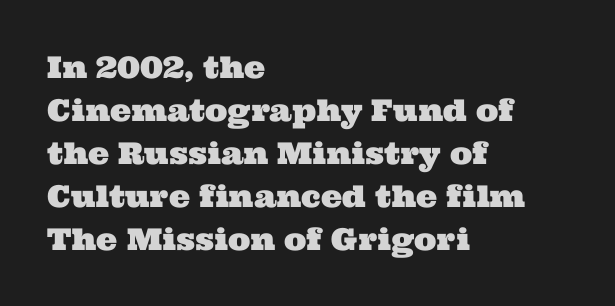
Q: Is the typeface a serif or a sans-serif typeface? A: Serif.
Q: Is the text underlined? A: No.
Q: How is the paragraph aligned? A: Left-aligned.
Q: Is the spacing between letters normal or unusually wide? A: Normal.
Q: Is the spacing between lines tight, normal or loose? A: Normal.
Q: Width (condensed, normal, or wide)? A: Wide.
Q: Stroke contrast? A: Medium.
Q: x-height? A: Medium.
Q: Monospaced? A: No.
